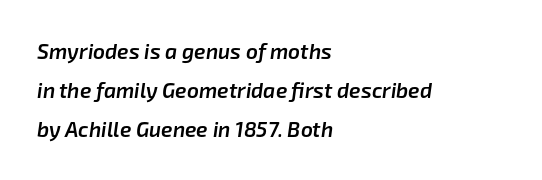
{"italic": "yes", "lean": "right", "slant_degrees": 8, "bold": "semi", "underline": "no", "align": "left", "line_spacing_ratio": 1.86, "letter_spacing": "normal", "letter_spacing_em": 0.0, "glyph_px": 21}
